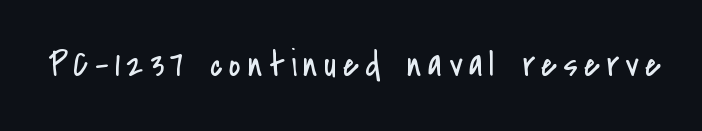
The image shows 36 px regular-weight, condensed sans-serif type, upright; set not underlined; low stroke contrast and a small x-height.
